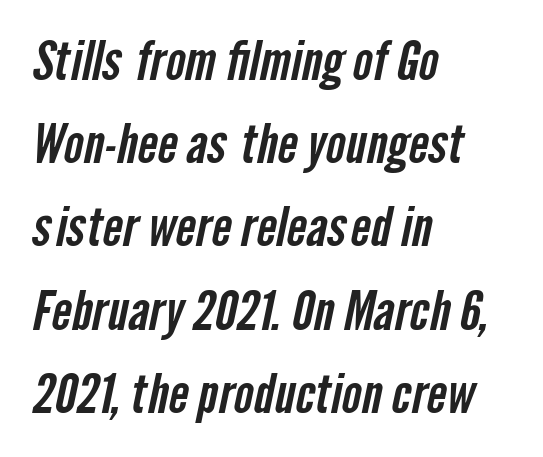
Q: Is the typeface a serif or a sans-serif typeface? A: Sans-serif.
Q: Is the text underlined? A: No.
Q: How is the paragraph aligned? A: Left-aligned.
Q: Is the spacing between letters normal or unusually wide? A: Normal.
Q: Is the spacing between lines tight, normal or loose? A: Normal.
Q: Width (condensed, normal, or wide)? A: Condensed.
Q: Stroke contrast? A: Low.
Q: x-height? A: Medium.
Q: Monospaced? A: No.
